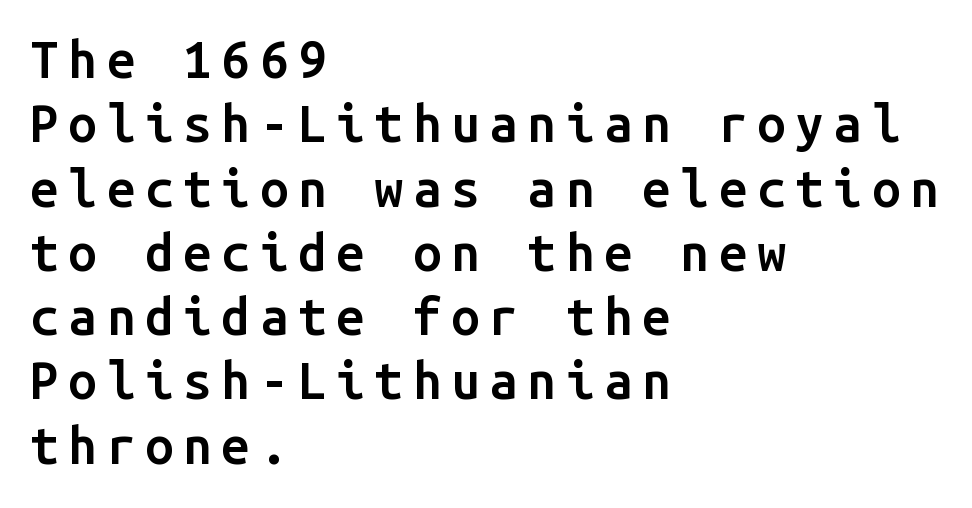
The image shows 51 px semibold sans-serif type, upright, monospaced; set left-aligned, normal line spacing (1.26x), not underlined; low stroke contrast and a medium x-height.
